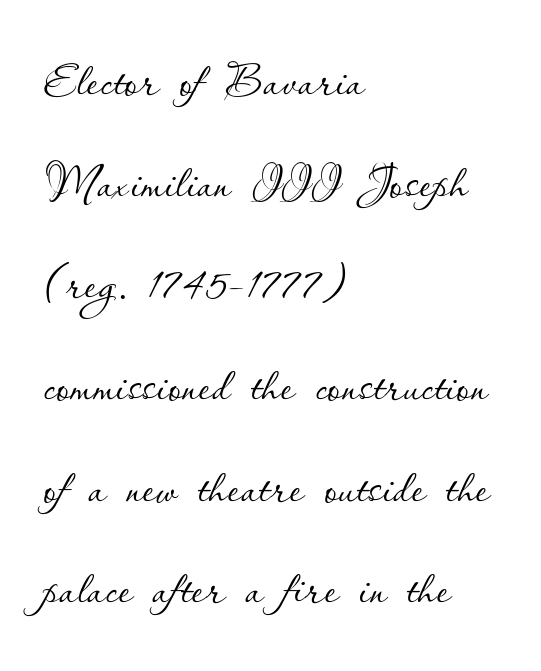
You could not count columns in this text — the font is proportionally spaced. What's the leading like? Ordinary, nothing unusual. No extra tracking has been applied to these lines. No extra ink here — the face is not bold.
